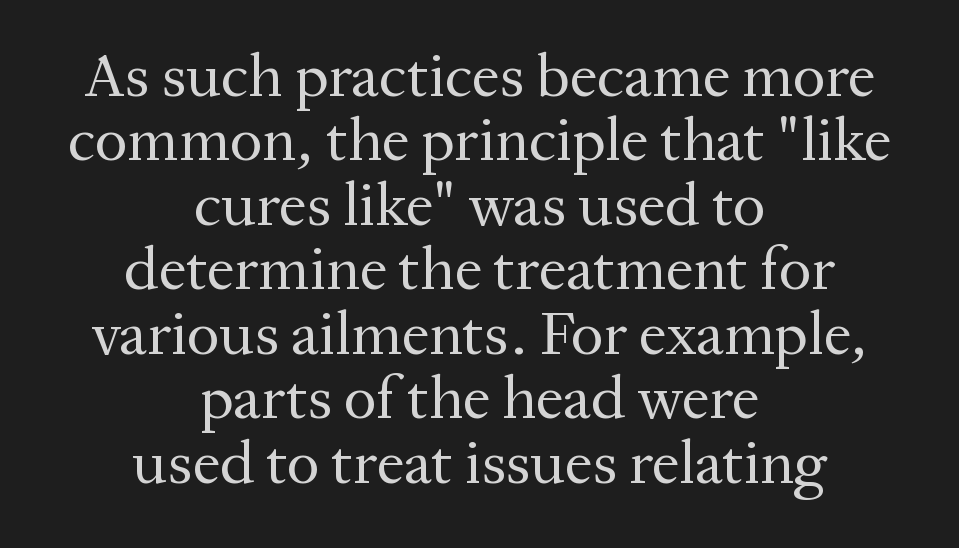
{"serif": "yes", "italic": "no", "bold": "no", "weight": "regular", "width": "normal", "stroke_contrast": "medium", "x_height": "medium", "monospaced": "no", "underline": "no", "align": "center", "line_spacing": "tight", "line_spacing_ratio": 1.04, "letter_spacing": "normal", "letter_spacing_em": 0.0, "glyph_px": 62}
